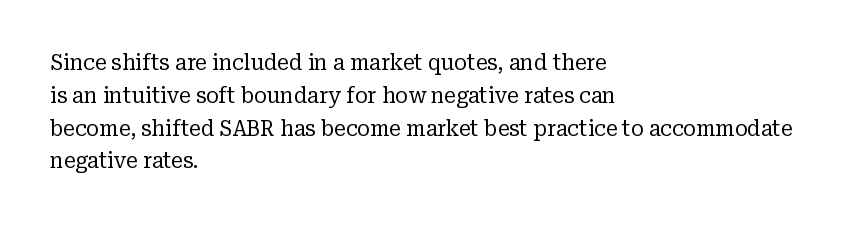
Q: Is the text bold? A: No.
Q: Is the text italic (slanted)? A: No, it is upright.
Q: Is the text underlined? A: No.
Q: How is the paragraph aligned? A: Left-aligned.
Q: Is the spacing between letters normal or unusually wide? A: Normal.
Q: Is the spacing between lines tight, normal or loose? A: Normal.
